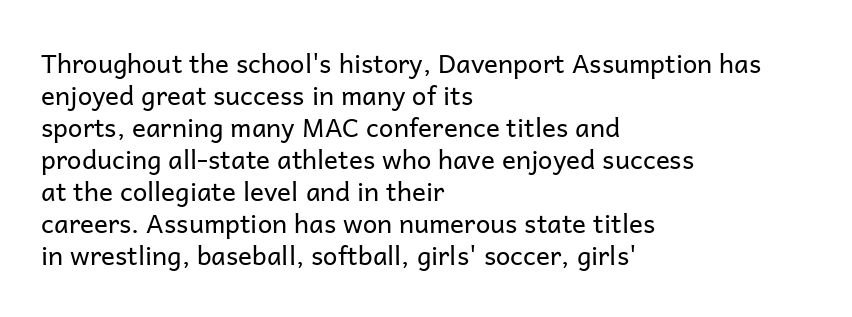
Q: Is the text bold? A: No.
Q: Is the text italic (slanted)? A: No, it is upright.
Q: Is the text underlined? A: No.
Q: How is the paragraph aligned? A: Left-aligned.
Q: Is the spacing between letters normal or unusually wide? A: Normal.
